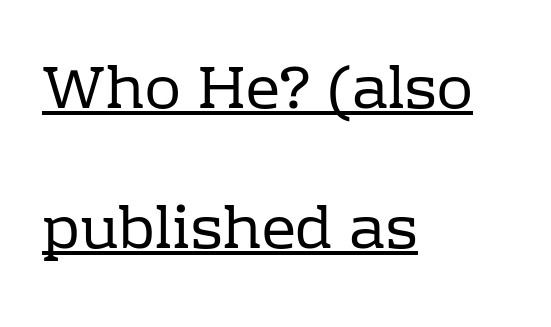
Q: Is the text bold? A: No.
Q: Is the text italic (slanted)? A: No, it is upright.
Q: Is the typeface a serif or a sans-serif typeface? A: Serif.
Q: Is the text underlined? A: Yes.
Q: How is the paragraph aligned? A: Left-aligned.
Q: Is the spacing between letters normal or unusually wide? A: Normal.
Q: Is the spacing between lines tight, normal or loose? A: Loose.
Q: Width (condensed, normal, or wide)? A: Normal.
Q: Stroke contrast? A: Low.
Q: x-height? A: Medium.
Q: Monospaced? A: No.
